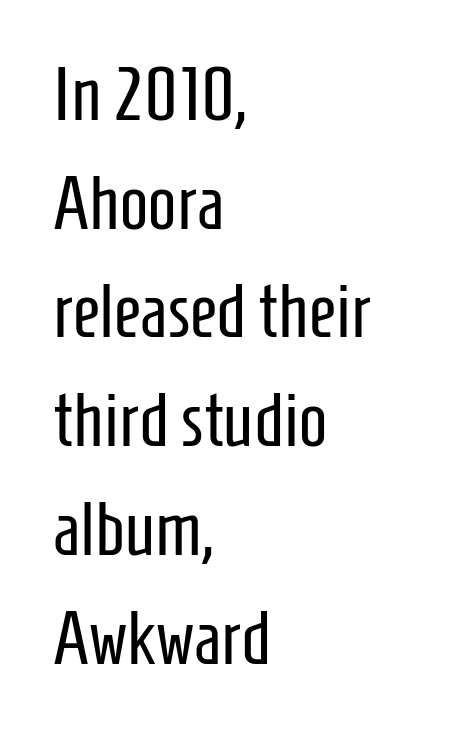
The image shows 75 px regular-weight, condensed sans-serif type, upright; set left-aligned, normal line spacing (1.45x), normal letter spacing, not underlined; low stroke contrast and a medium x-height.
